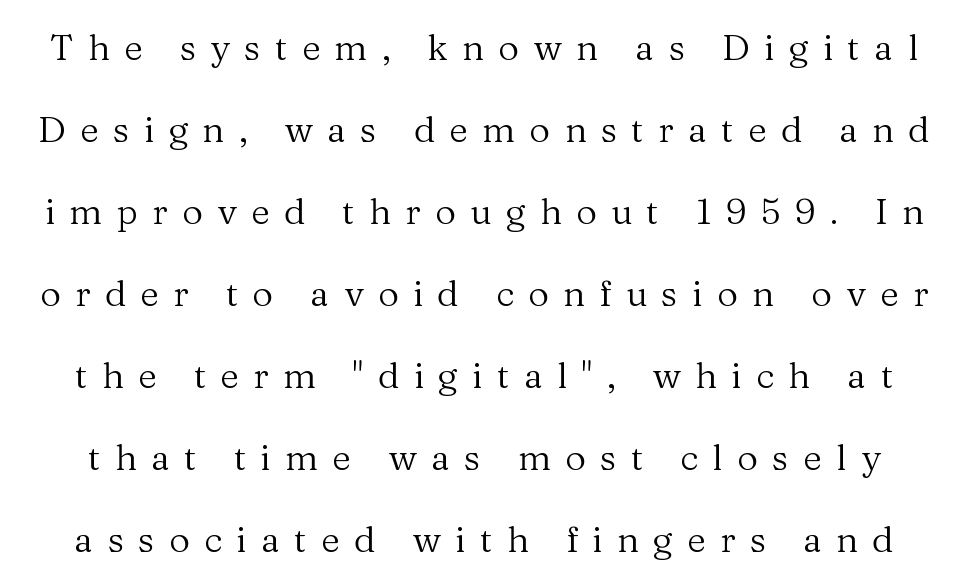
Q: Is the text bold? A: No.
Q: Is the text italic (slanted)? A: No, it is upright.
Q: Is the typeface a serif or a sans-serif typeface? A: Serif.
Q: Is the text underlined? A: No.
Q: Is the spacing between letters normal or unusually wide? A: Unusually wide.
Q: Is the spacing between lines tight, normal or loose? A: Loose.
Q: Width (condensed, normal, or wide)? A: Normal.
Q: Stroke contrast? A: Medium.
Q: x-height? A: Medium.
Q: Monospaced? A: No.
